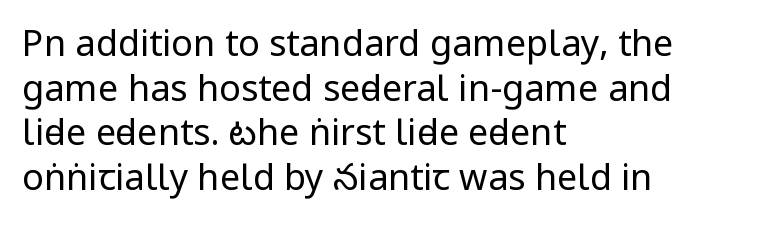
Q: Is the text bold? A: No.
Q: Is the text italic (slanted)? A: No, it is upright.
Q: Is the typeface a serif or a sans-serif typeface? A: Sans-serif.
Q: Is the text underlined? A: No.
Q: How is the paragraph aligned? A: Left-aligned.
Q: Is the spacing between letters normal or unusually wide? A: Normal.
Q: Width (condensed, normal, or wide)? A: Condensed.
Q: Stroke contrast? A: Low.
Q: x-height? A: Large.
Q: Monospaced? A: No.
